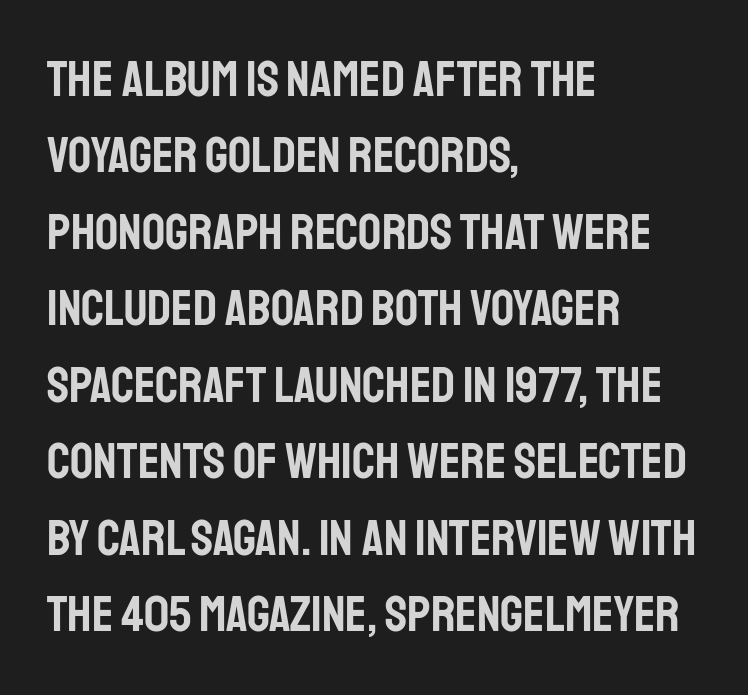
No italicization has been applied; the sample stays upright. Nobody drew a line under any word here. These lines are composed in type without serifs. Every row of glyphs begins at an identical x-position on the left. Proportional: the letters do not fall into vertical columns. This sample uses plain, unmodified letter spacing.
